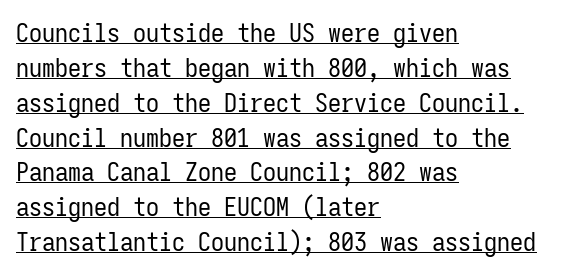
A roman cut, with each character standing at attention. Compared with typical body copy, the letter spacing here is the same. Does a line run under the words? Yes, clearly. Alignment: flush left. No chunkiness to these letters — they're not bold.
